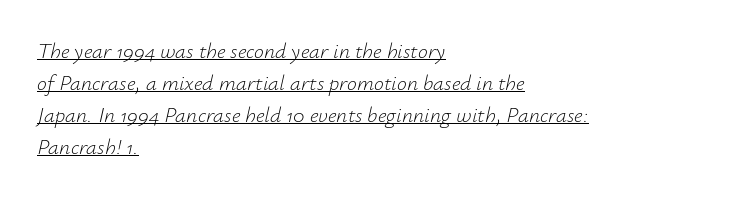
{"italic": "yes", "lean": "right", "slant_degrees": 12, "bold": "no", "underline": "yes", "align": "left", "line_spacing": "normal", "line_spacing_ratio": 1.45, "letter_spacing": "normal", "letter_spacing_em": 0.0, "glyph_px": 22}
